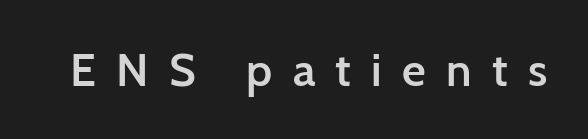
Semibold letterforms, between regular and bold. Each letter's strokes conclude bluntly, with no projecting serifs. The face used here is proportionally spaced, like ordinary book or web type. Quick note: not italic, upright.
